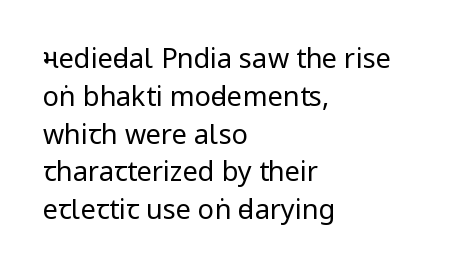
Short note: letters normally spaced. These lines are set flush left with a ragged right edge. The passage shown is not bold in any degree. Rows of type keep a routine distance in the vertical direction. This is the regular roman posture of the typeface.
